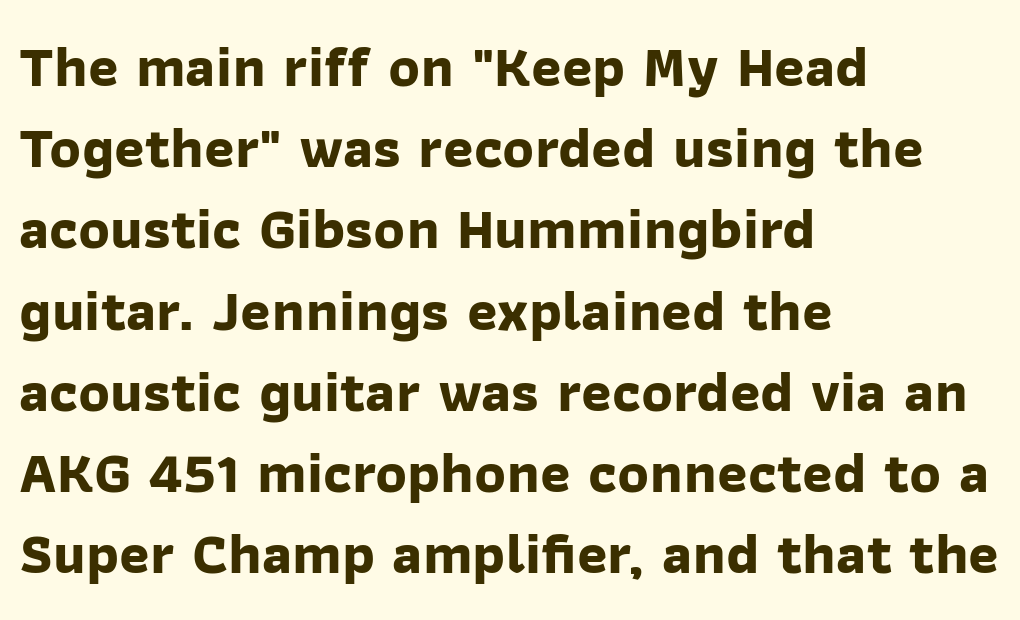
The image shows 58 px bold sans-serif type; set left-aligned, normal line spacing (1.4x), normal letter spacing, not underlined; low stroke contrast and a medium x-height.
